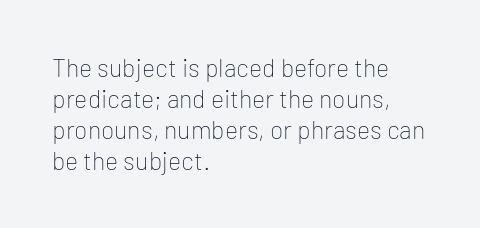
A light-to-regular cut is what we see here. Clear beneath every line of the passage. Vertical strokes here are truly vertical. The passage shown has conventional tracking throughout. Leftover space on each line is placed entirely after the last word.
